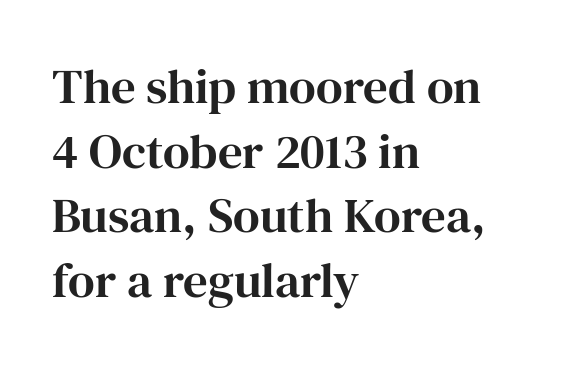
The image shows 49 px serif type, upright; set left-aligned, normal line spacing (1.32x), normal letter spacing, not underlined; high stroke contrast and a medium x-height.
